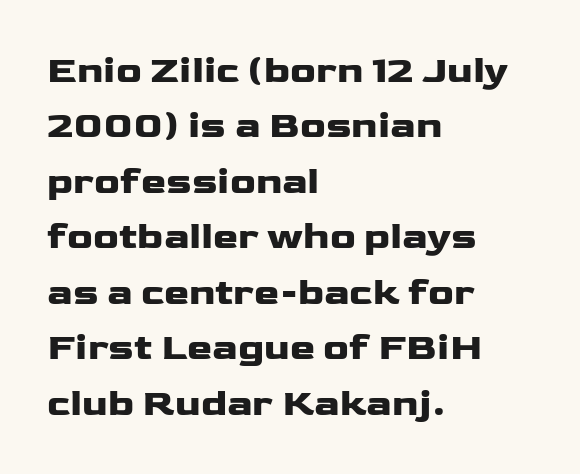
Q: Is the text bold? A: Yes.
Q: Is the text italic (slanted)? A: No, it is upright.
Q: Is the typeface a serif or a sans-serif typeface? A: Sans-serif.
Q: Is the text underlined? A: No.
Q: How is the paragraph aligned? A: Left-aligned.
Q: Is the spacing between letters normal or unusually wide? A: Normal.
Q: Is the spacing between lines tight, normal or loose? A: Normal.
Q: Width (condensed, normal, or wide)? A: Wide.
Q: Stroke contrast? A: Low.
Q: x-height? A: Medium.
Q: Monospaced? A: No.
